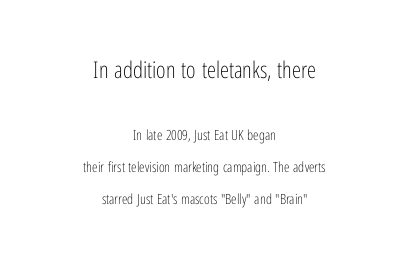
{"italic": "no", "bold": "no", "underline": "no", "align": "center", "line_spacing": "loose", "line_spacing_ratio": 2.31, "letter_spacing": "normal", "letter_spacing_em": 0.0, "larger_block": "first", "size_ratio": 1.64, "glyph_px": 23}
